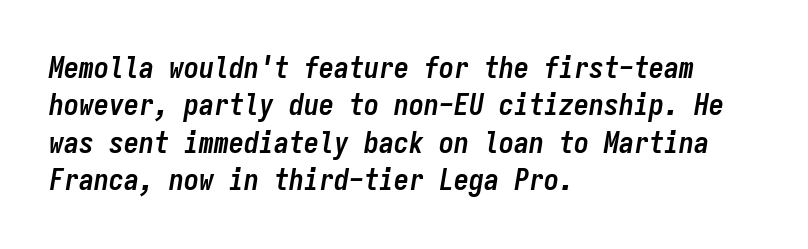
Q: Is the text bold? A: Yes.
Q: Is the text italic (slanted)? A: Yes, it leans right by about 9 degrees.
Q: Is the text underlined? A: No.
Q: How is the paragraph aligned? A: Left-aligned.
Q: Is the spacing between letters normal or unusually wide? A: Normal.
Q: Is the spacing between lines tight, normal or loose? A: Normal.
Q: Width (condensed, normal, or wide)? A: Condensed.
Q: Stroke contrast? A: Low.
Q: x-height? A: Medium.
Q: Monospaced? A: Yes.
